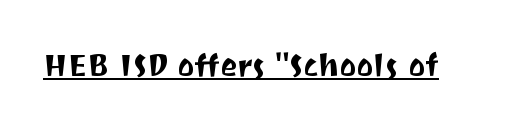
The image shows 32 px sans-serif type, upright; set normal letter spacing, underlined; medium stroke contrast and a medium x-height.
